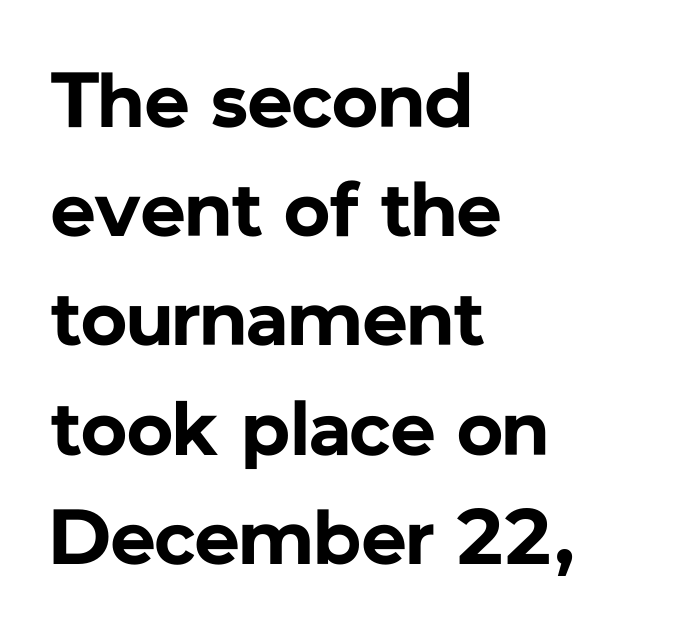
Q: Is the text bold? A: Yes.
Q: Is the text italic (slanted)? A: No, it is upright.
Q: Is the typeface a serif or a sans-serif typeface? A: Sans-serif.
Q: Is the text underlined? A: No.
Q: How is the paragraph aligned? A: Left-aligned.
Q: Is the spacing between letters normal or unusually wide? A: Normal.
Q: Is the spacing between lines tight, normal or loose? A: Normal.
Q: Width (condensed, normal, or wide)? A: Normal.
Q: Stroke contrast? A: Low.
Q: x-height? A: Medium.
Q: Monospaced? A: No.
